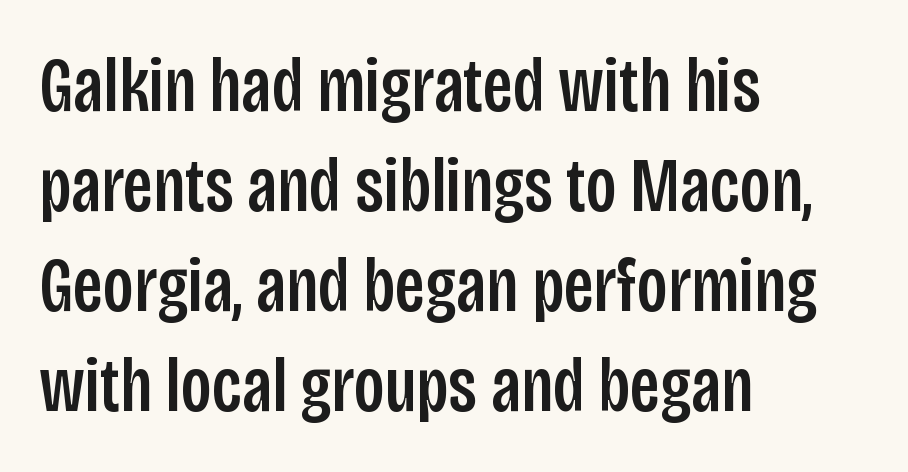
Q: Is the text italic (slanted)? A: No, it is upright.
Q: Is the typeface a serif or a sans-serif typeface? A: Sans-serif.
Q: Is the text underlined? A: No.
Q: How is the paragraph aligned? A: Left-aligned.
Q: Is the spacing between letters normal or unusually wide? A: Normal.
Q: Is the spacing between lines tight, normal or loose? A: Normal.
Q: Width (condensed, normal, or wide)? A: Condensed.
Q: Stroke contrast? A: Low.
Q: x-height? A: Large.
Q: Monospaced? A: No.
